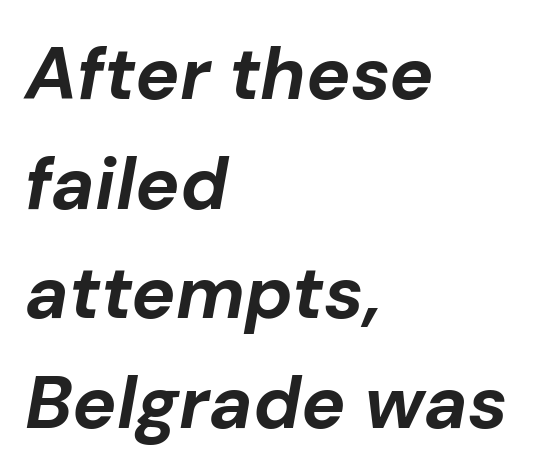
Q: Is the text bold? A: Yes.
Q: Is the text italic (slanted)? A: Yes, it leans right by about 10 degrees.
Q: Is the text underlined? A: No.
Q: How is the paragraph aligned? A: Left-aligned.
Q: Is the spacing between letters normal or unusually wide? A: Normal.
Q: Is the spacing between lines tight, normal or loose? A: Normal.
Q: Width (condensed, normal, or wide)? A: Normal.
Q: Stroke contrast? A: Low.
Q: x-height? A: Medium.
Q: Monospaced? A: No.
